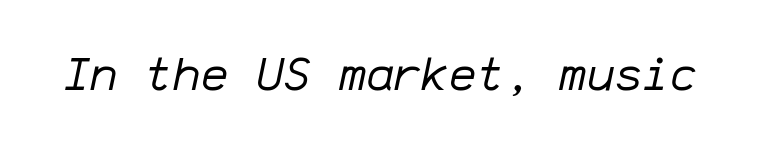
{"italic": "yes", "lean": "right", "slant_degrees": 12, "bold": "no", "weight": "regular", "width": "normal", "stroke_contrast": "low", "x_height": "medium", "monospaced": "yes", "underline": "no", "letter_spacing": "normal", "letter_spacing_em": 0.0, "glyph_px": 46}
